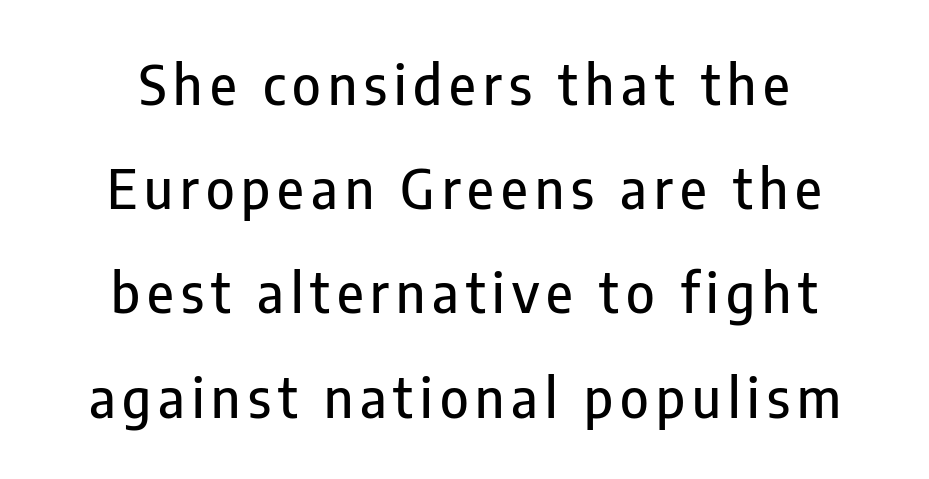
Q: Is the text italic (slanted)? A: No, it is upright.
Q: Is the typeface a serif or a sans-serif typeface? A: Sans-serif.
Q: Is the text underlined? A: No.
Q: Is the spacing between lines tight, normal or loose? A: Loose.
Q: Width (condensed, normal, or wide)? A: Condensed.
Q: Stroke contrast? A: Low.
Q: x-height? A: Medium.
Q: Monospaced? A: No.
